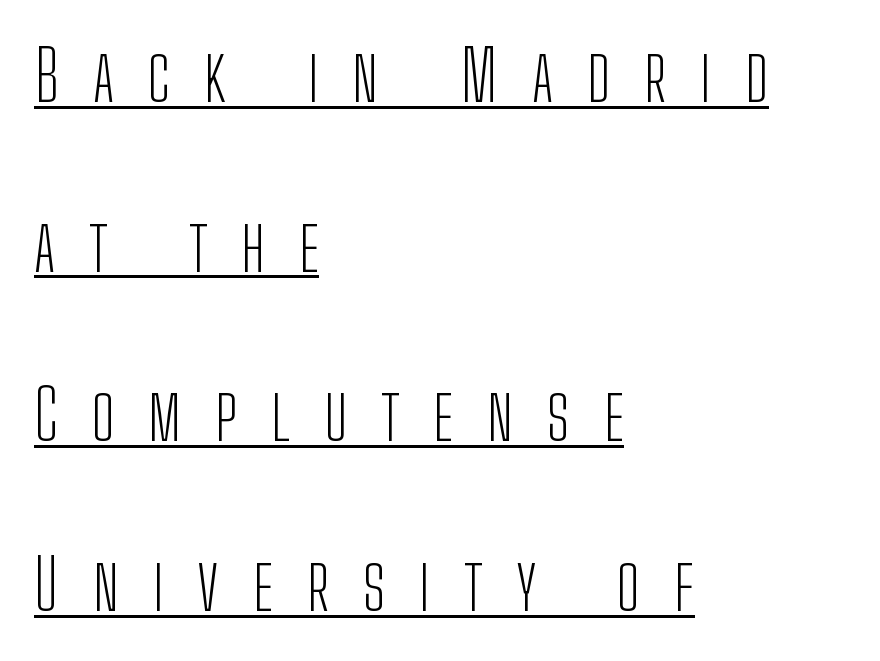
In terms of letterspacing, this is a distinctly airy, spread setting. Look at the bottom of the vertical strokes: they stop flat, with no serifs. Layout note: lines flush left. A great deal of white space separates one row of letters from the next. Proportional: the letters do not fall into vertical columns. This is underlined copy, the kind a proofreader might mark for attention.
